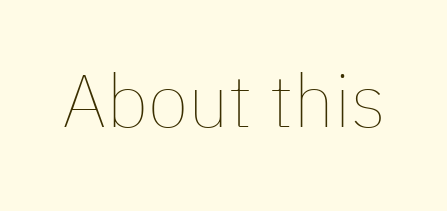
{"italic": "no", "bold": "no", "weight": "thin", "width": "normal", "stroke_contrast": "low", "x_height": "medium", "monospaced": "no", "underline": "no", "letter_spacing": "normal", "letter_spacing_em": 0.0, "glyph_px": 74}
